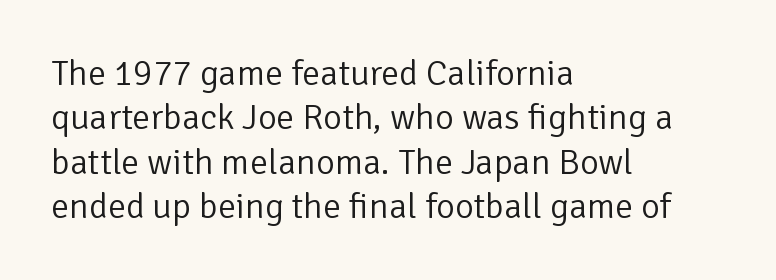
Caption: standard tracking, unaltered. The words here are not underlined. Weight class: somewhere from thin through regular. Line starts are locked; line ends wander. The glyphs in this specimen are sans serif. You could not count columns in this text — the font is proportionally spaced.
